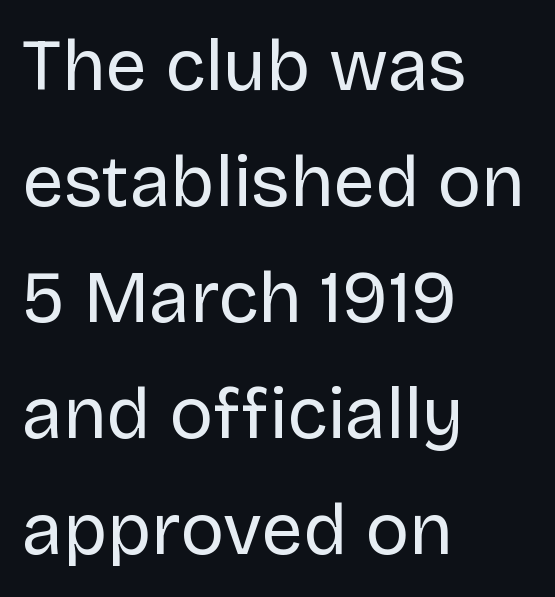
Stroke mass is kept to a normal reading level or below. The lines are quadded left. The zone under the glyphs is completely vacant. These lines were composed using upright roman letters. The typeface chosen for these lines omits serifs. The lines sit at an ordinary, default distance from one another.
